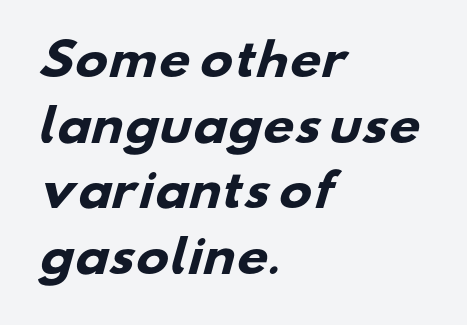
Q: Is the text bold? A: Yes.
Q: Is the typeface a serif or a sans-serif typeface? A: Sans-serif.
Q: Is the text underlined? A: No.
Q: How is the paragraph aligned? A: Left-aligned.
Q: Is the spacing between letters normal or unusually wide? A: Normal.
Q: Is the spacing between lines tight, normal or loose? A: Normal.
Q: Width (condensed, normal, or wide)? A: Wide.
Q: Stroke contrast? A: Low.
Q: x-height? A: Small.
Q: Monospaced? A: No.
